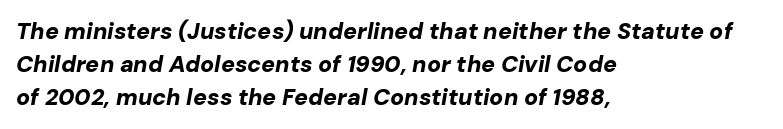
Q: Is the text bold? A: Yes.
Q: Is the text italic (slanted)? A: Yes, it leans right by about 10 degrees.
Q: Is the text underlined? A: No.
Q: How is the paragraph aligned? A: Left-aligned.
Q: Is the spacing between letters normal or unusually wide? A: Normal.
Q: Is the spacing between lines tight, normal or loose? A: Normal.
